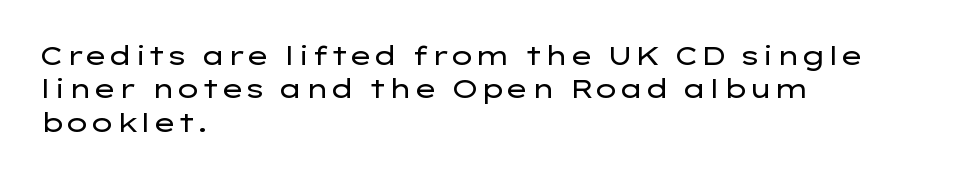
{"italic": "no", "bold": "no", "underline": "no", "align": "left", "line_spacing": "normal", "line_spacing_ratio": 1.28, "letter_spacing": "normal", "letter_spacing_em": 0.0, "glyph_px": 26}
